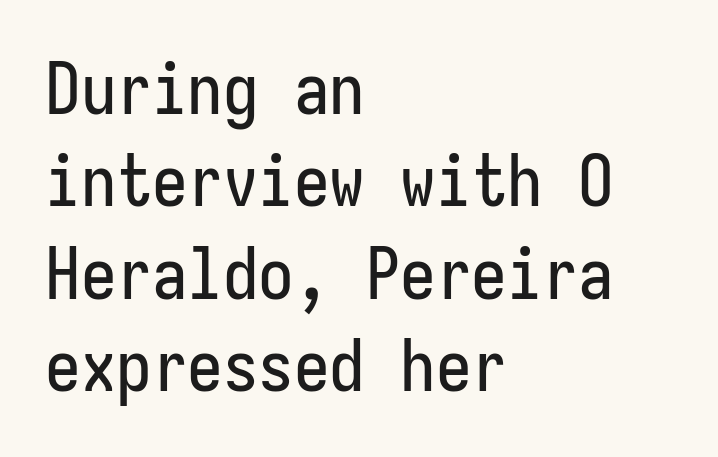
{"serif": "no", "italic": "no", "width": "condensed", "stroke_contrast": "low", "x_height": "medium", "underline": "no", "align": "left", "line_spacing": "normal", "line_spacing_ratio": 1.3, "letter_spacing": "normal", "letter_spacing_em": 0.0, "glyph_px": 71}
